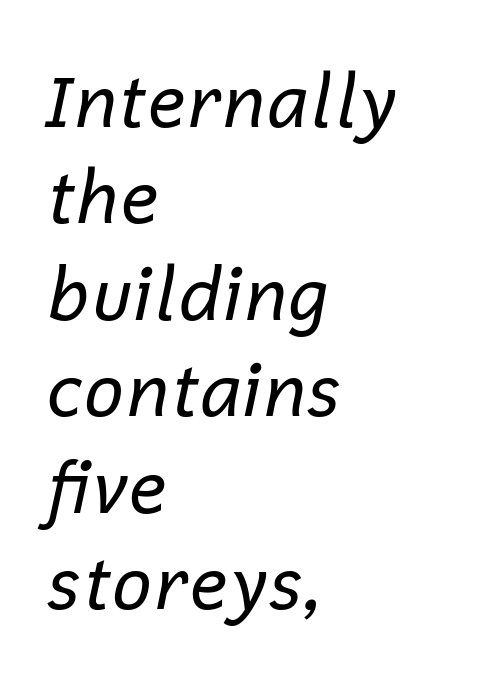
{"italic": "yes", "lean": "right", "slant_degrees": 12, "bold": "no", "weight": "regular", "width": "normal", "stroke_contrast": "low", "x_height": "medium", "monospaced": "no", "underline": "no", "align": "left", "line_spacing": "normal", "line_spacing_ratio": 1.34, "letter_spacing": "normal", "letter_spacing_em": 0.0, "glyph_px": 72}
